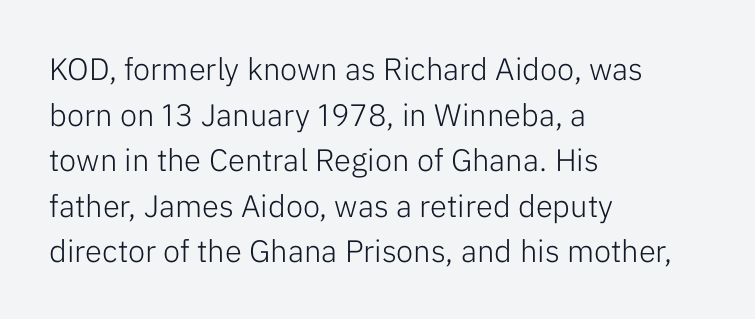
{"serif": "no", "italic": "no", "bold": "no", "weight": "light", "width": "normal", "stroke_contrast": "low", "x_height": "medium", "monospaced": "no", "underline": "no", "align": "left", "line_spacing": "normal", "line_spacing_ratio": 1.47, "letter_spacing": "normal", "letter_spacing_em": 0.0, "glyph_px": 31}
